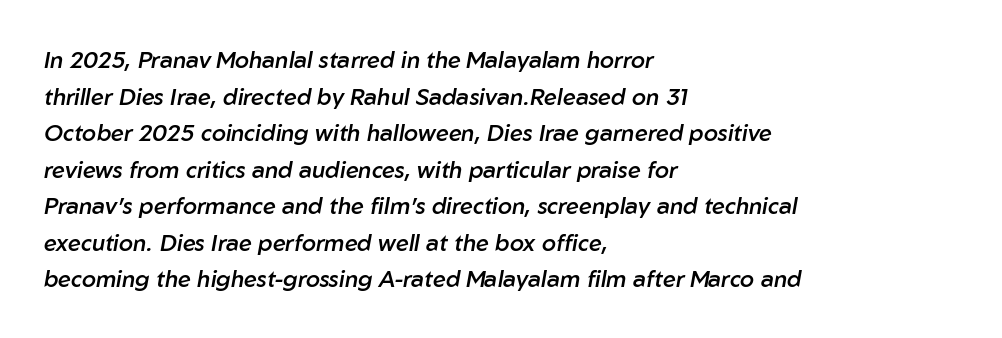
The image shows 23 px text type, italic (leaning right); set left-aligned, normal line spacing (1.59x), normal letter spacing, not underlined.
